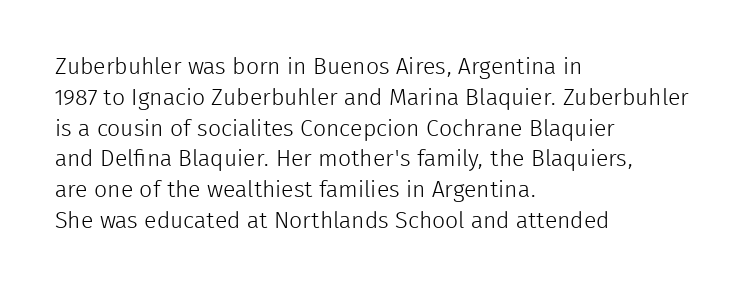
Descenders are the only things crossing below the line. The font sits on the lighter half of the weight spectrum, regular included. Does the copy run flush right? No — it runs flush left. Vertically, the passage feels balanced, rows spaced as you'd expect.
